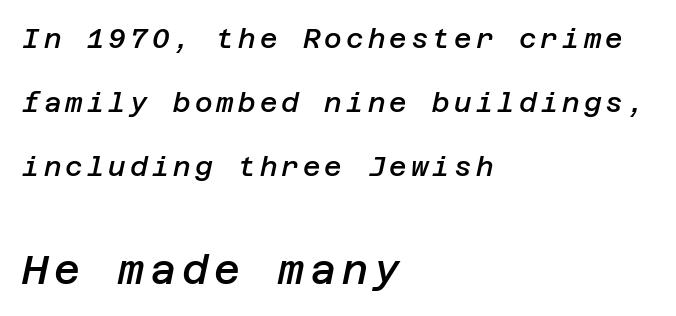
The designer dialed line spacing up above the default. Check the space under the baseline: it is left empty. You can tell it's italic because the verticals aren't actually vertical. The later block is typeset at a bigger size than the earlier block. Line starts are locked; line ends wander.
